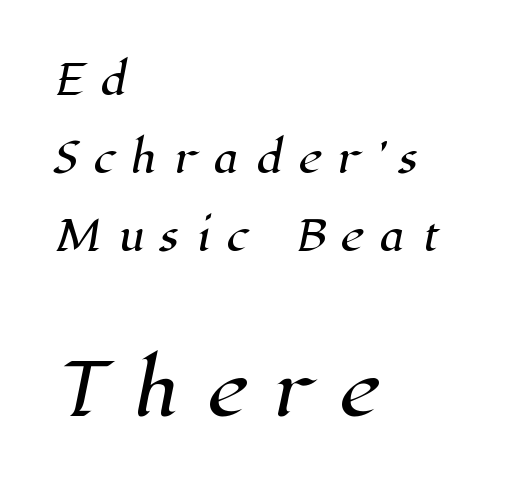
Q: Is the typeface a serif or a sans-serif typeface? A: Serif.
Q: Is the text underlined? A: No.
Q: How is the paragraph aligned? A: Left-aligned.
Q: Is the spacing between letters normal or unusually wide? A: Unusually wide.
Q: Is the spacing between lines tight, normal or loose? A: Loose.
Q: Which block of text is set in a larger size, the first (top) or the second (bottom)? A: The second (bottom) one.
Q: Width (condensed, normal, or wide)? A: Normal.
Q: Stroke contrast? A: High.
Q: x-height? A: Medium.
Q: Monospaced? A: No.
